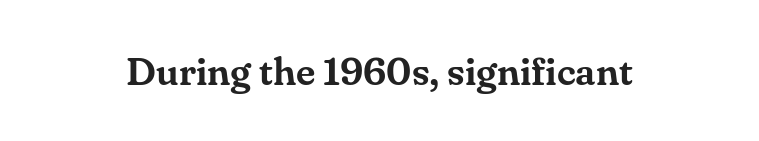
Q: Is the text italic (slanted)? A: No, it is upright.
Q: Is the typeface a serif or a sans-serif typeface? A: Serif.
Q: Is the text underlined? A: No.
Q: Is the spacing between letters normal or unusually wide? A: Normal.
Q: Width (condensed, normal, or wide)? A: Normal.
Q: Stroke contrast? A: Medium.
Q: x-height? A: Small.
Q: Monospaced? A: No.
